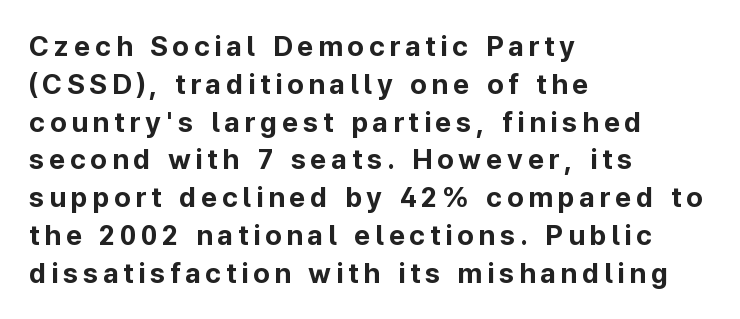
Q: Is the text bold? A: Yes.
Q: Is the text italic (slanted)? A: No, it is upright.
Q: Is the typeface a serif or a sans-serif typeface? A: Sans-serif.
Q: Is the text underlined? A: No.
Q: How is the paragraph aligned? A: Left-aligned.
Q: Is the spacing between lines tight, normal or loose? A: Normal.
Q: Width (condensed, normal, or wide)? A: Normal.
Q: Stroke contrast? A: Low.
Q: x-height? A: Medium.
Q: Monospaced? A: No.
